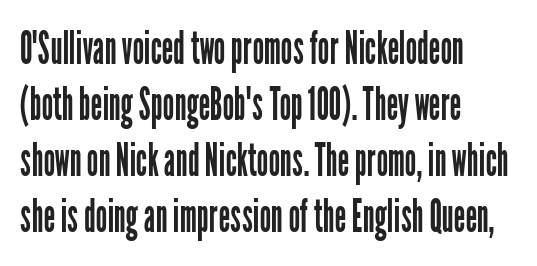
{"serif": "no", "italic": "no", "bold": "no", "weight": "regular", "width": "condensed", "stroke_contrast": "low", "x_height": "medium", "monospaced": "no", "underline": "no", "align": "left", "line_spacing_ratio": 1.22, "letter_spacing": "normal", "letter_spacing_em": 0.0, "glyph_px": 46}
